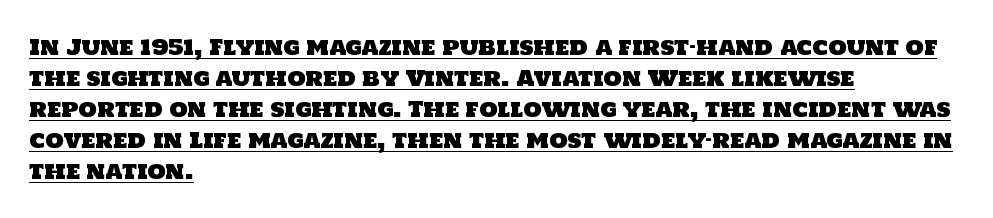
Reading down the column, the eye jumps a familiar distance to each next line. Between one letter and the next there's only the usual sliver of space. Does the copy run flush right? No — it runs flush left. The sample's only ornament is a line tracing under the words.
